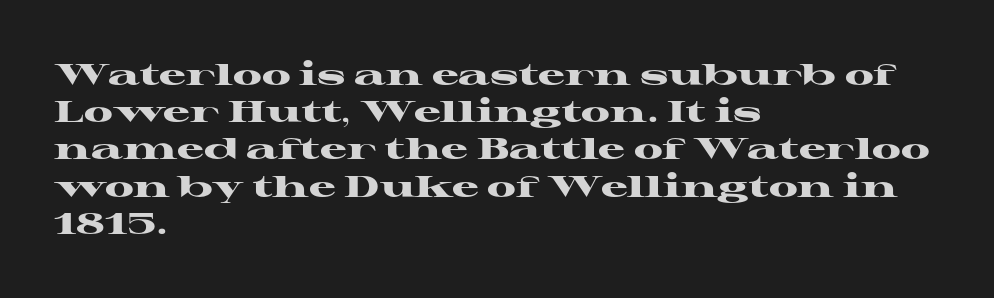
The axis of the letterforms is exactly vertical. Nothing unusual about the tracking: characters are spaced as the font intends. The letters are bold, with thick, heavy strokes. A bare baseline throughout the passage. Classification — serif. Note the varied advance widths — an 'i' is clearly narrower than an 'm'.
